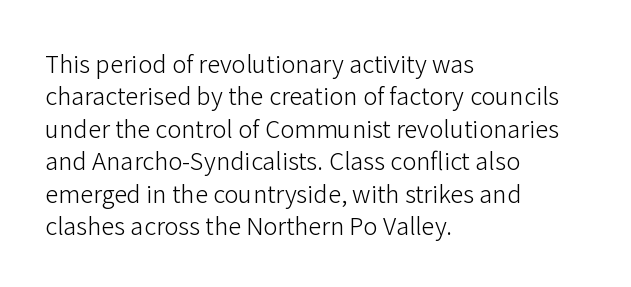
Q: Is the text bold? A: No.
Q: Is the text italic (slanted)? A: No, it is upright.
Q: Is the text underlined? A: No.
Q: How is the paragraph aligned? A: Left-aligned.
Q: Is the spacing between letters normal or unusually wide? A: Normal.
Q: Is the spacing between lines tight, normal or loose? A: Normal.
